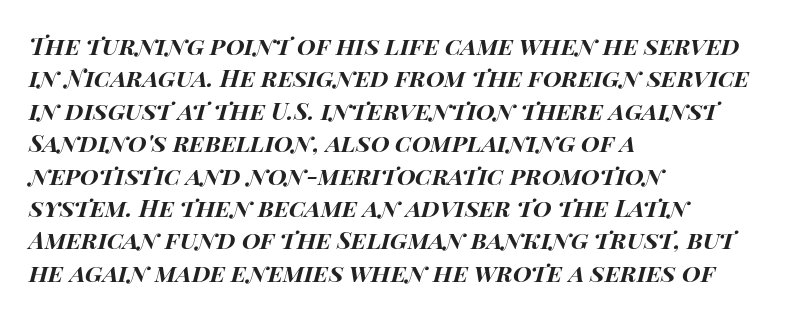
Q: Is the text bold? A: Yes.
Q: Is the text italic (slanted)? A: Yes, it leans right by about 14 degrees.
Q: Is the text underlined? A: No.
Q: How is the paragraph aligned? A: Left-aligned.
Q: Is the spacing between letters normal or unusually wide? A: Normal.
Q: Is the spacing between lines tight, normal or loose? A: Normal.
